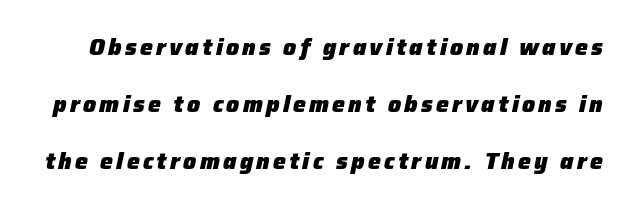
{"italic": "yes", "lean": "right", "slant_degrees": 12, "bold": "yes", "underline": "no", "line_spacing": "loose", "line_spacing_ratio": 2.47, "glyph_px": 23}
